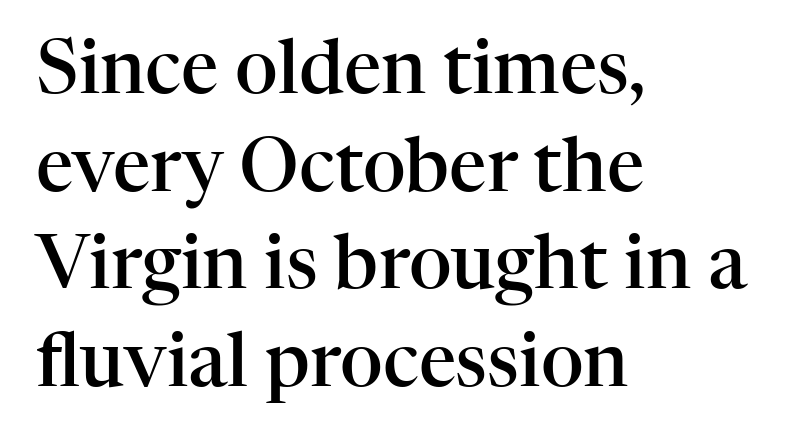
Q: Is the text bold? A: Semi-bold.
Q: Is the text italic (slanted)? A: No, it is upright.
Q: Is the typeface a serif or a sans-serif typeface? A: Serif.
Q: Is the text underlined? A: No.
Q: How is the paragraph aligned? A: Left-aligned.
Q: Is the spacing between letters normal or unusually wide? A: Normal.
Q: Is the spacing between lines tight, normal or loose? A: Normal.
Q: Width (condensed, normal, or wide)? A: Normal.
Q: Stroke contrast? A: High.
Q: x-height? A: Medium.
Q: Monospaced? A: No.
